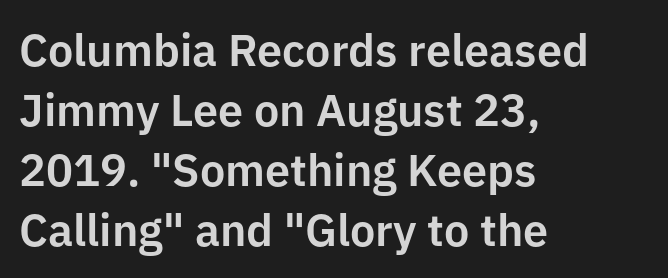
The image shows 45 px sans-serif type, upright; set left-aligned, normal line spacing (1.33x), normal letter spacing, not underlined; low stroke contrast and a medium x-height.
